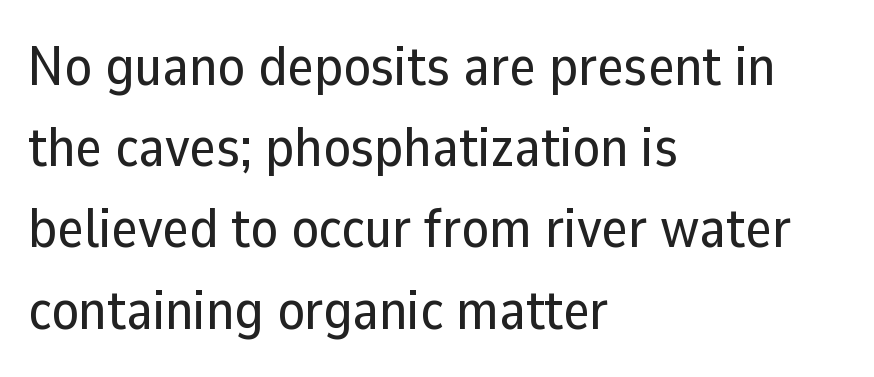
The image shows 56 px sans-serif type, upright; set left-aligned, normal line spacing (1.45x), normal letter spacing, not underlined; low stroke contrast and a medium x-height.
